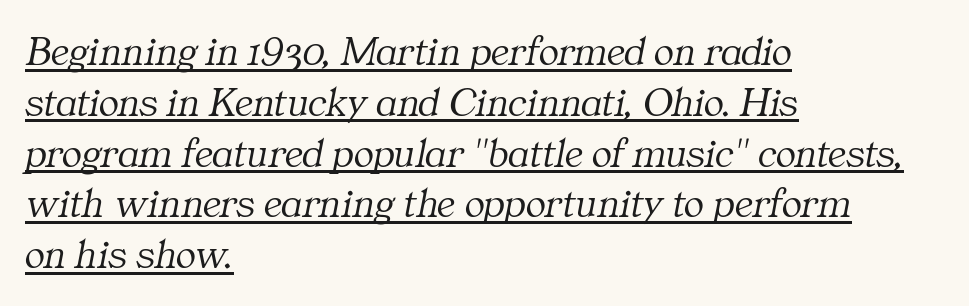
The image shows 42 px light serif type, italic (leaning right); set left-aligned, line spacing 1.21x, normal letter spacing, underlined; medium stroke contrast and a medium x-height.
